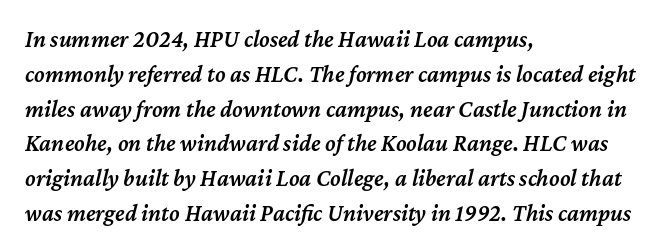
Has an underline been added? It has not. The ragged edge is on the right, which tells us the setting is flush left. These lines carry some extra weight — a demibold, not a full bold. Each word holds together tightly as a unit, with standard inter-letter gaps. You can tell it's italic because the verticals aren't actually vertical.
